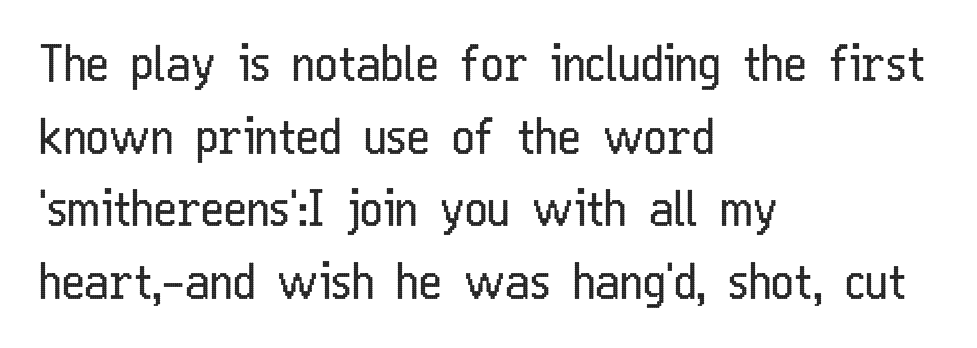
Q: Is the text bold? A: No.
Q: Is the text italic (slanted)? A: No, it is upright.
Q: Is the typeface a serif or a sans-serif typeface? A: Sans-serif.
Q: Is the text underlined? A: No.
Q: How is the paragraph aligned? A: Left-aligned.
Q: Is the spacing between letters normal or unusually wide? A: Normal.
Q: Is the spacing between lines tight, normal or loose? A: Normal.
Q: Width (condensed, normal, or wide)? A: Condensed.
Q: Stroke contrast? A: Low.
Q: x-height? A: Medium.
Q: Monospaced? A: No.
